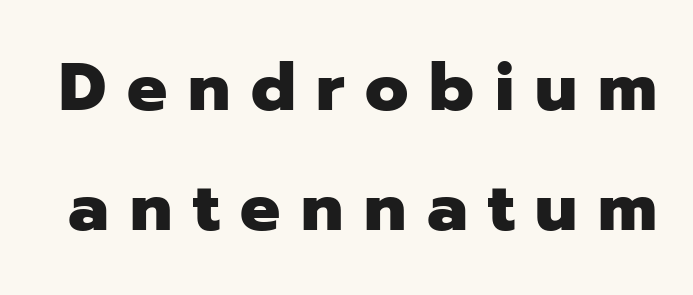
{"serif": "no", "italic": "no", "bold": "yes", "weight": "heavy", "width": "normal", "stroke_contrast": "low", "x_height": "medium", "monospaced": "no", "underline": "no", "line_spacing_ratio": 1.79, "letter_spacing": "wide", "letter_spacing_em": 0.31, "glyph_px": 67}
